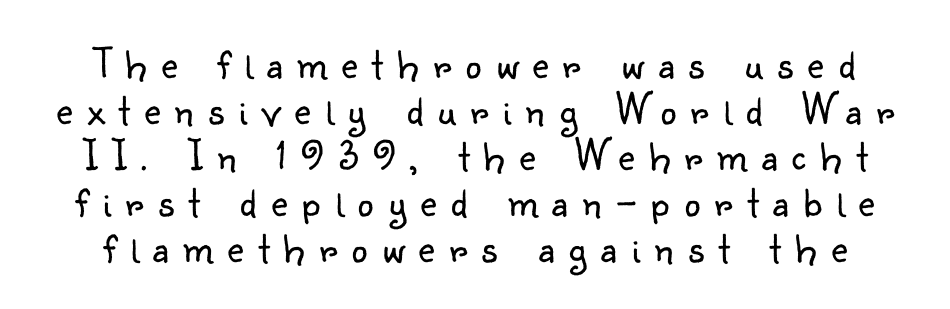
{"serif": "no", "italic": "no", "bold": "no", "weight": "light", "width": "normal", "stroke_contrast": "low", "x_height": "small", "monospaced": "no", "underline": "no", "line_spacing": "tight", "line_spacing_ratio": 1.02, "letter_spacing": "wide", "letter_spacing_em": 0.32, "glyph_px": 45}
